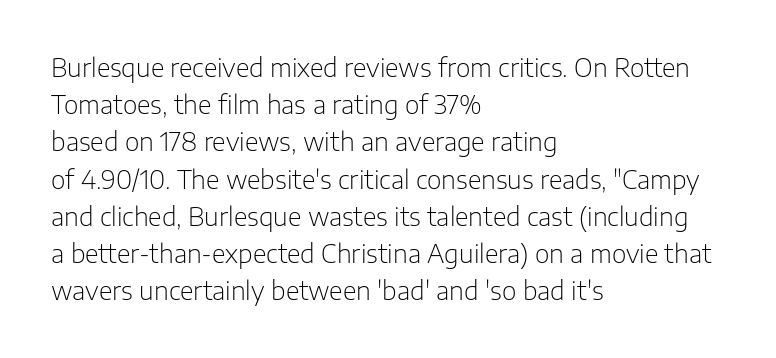
Each new line begins a customary step beneath the previous one. In CSS terms this would be text-align: left. Every character sits straight up, as roman type does. Inter-character spacing is left at the font's built-in metrics.
